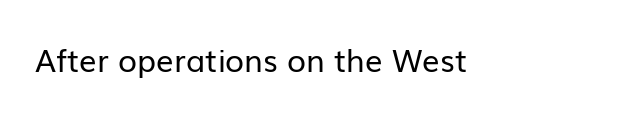
Q: Is the text bold? A: No.
Q: Is the text italic (slanted)? A: No, it is upright.
Q: Is the typeface a serif or a sans-serif typeface? A: Sans-serif.
Q: Is the text underlined? A: No.
Q: Is the spacing between letters normal or unusually wide? A: Normal.
Q: Width (condensed, normal, or wide)? A: Normal.
Q: Stroke contrast? A: Low.
Q: x-height? A: Medium.
Q: Monospaced? A: No.
